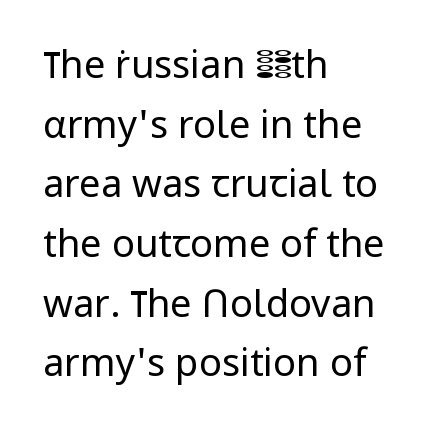
Horizontally, the lines are justified to the leading edge only. Caption: standard tracking, unaltered. The space beneath each line is pristine and unruled. The rendering shows plain stroke endings on the letterforms — a sans-serif design.
